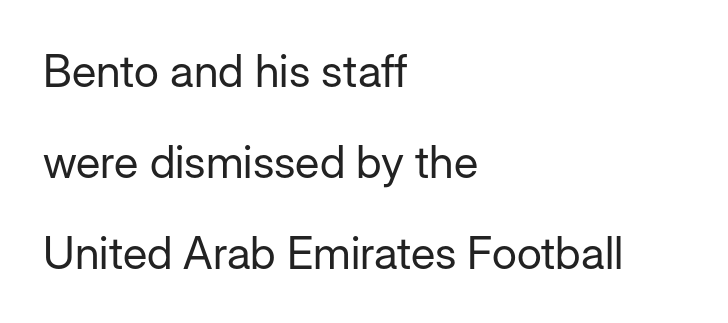
The image shows 45 px regular-weight sans-serif type, upright; set left-aligned, loose line spacing (2.02x), normal letter spacing, not underlined; low stroke contrast and a medium x-height.
